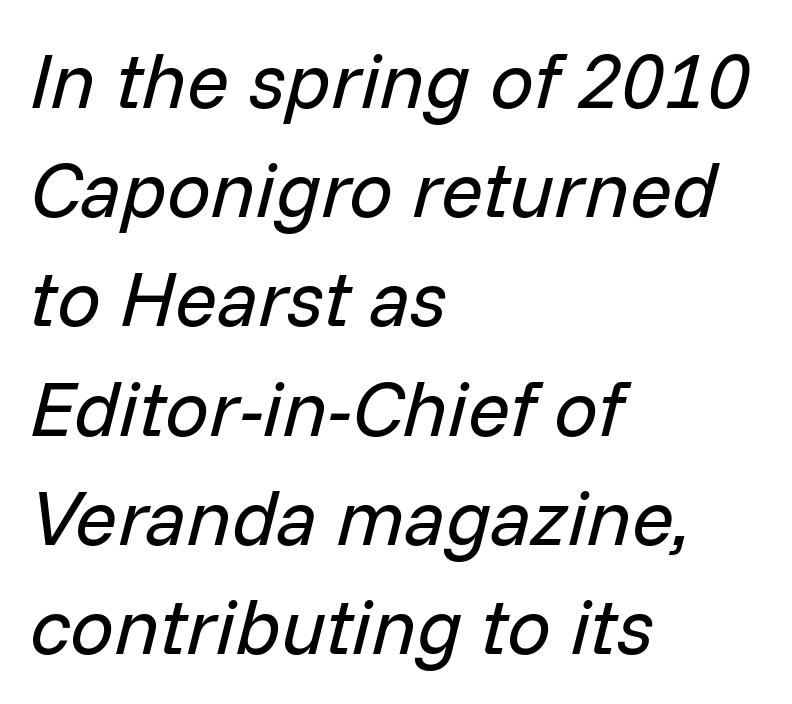
Q: Is the text bold? A: No.
Q: Is the text italic (slanted)? A: Yes, it leans right by about 14 degrees.
Q: Is the text underlined? A: No.
Q: How is the paragraph aligned? A: Left-aligned.
Q: Is the spacing between letters normal or unusually wide? A: Normal.
Q: Is the spacing between lines tight, normal or loose? A: Normal.
Q: Width (condensed, normal, or wide)? A: Normal.
Q: Stroke contrast? A: Low.
Q: x-height? A: Medium.
Q: Monospaced? A: No.
